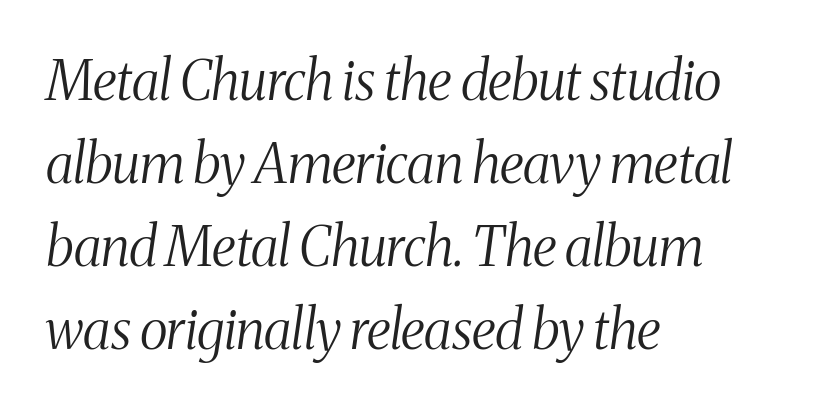
Q: Is the text bold? A: No.
Q: Is the text italic (slanted)? A: Yes, it leans right by about 8 degrees.
Q: Is the typeface a serif or a sans-serif typeface? A: Serif.
Q: Is the text underlined? A: No.
Q: How is the paragraph aligned? A: Left-aligned.
Q: Is the spacing between letters normal or unusually wide? A: Normal.
Q: Is the spacing between lines tight, normal or loose? A: Normal.
Q: Width (condensed, normal, or wide)? A: Condensed.
Q: Stroke contrast? A: Medium.
Q: x-height? A: Medium.
Q: Monospaced? A: No.
